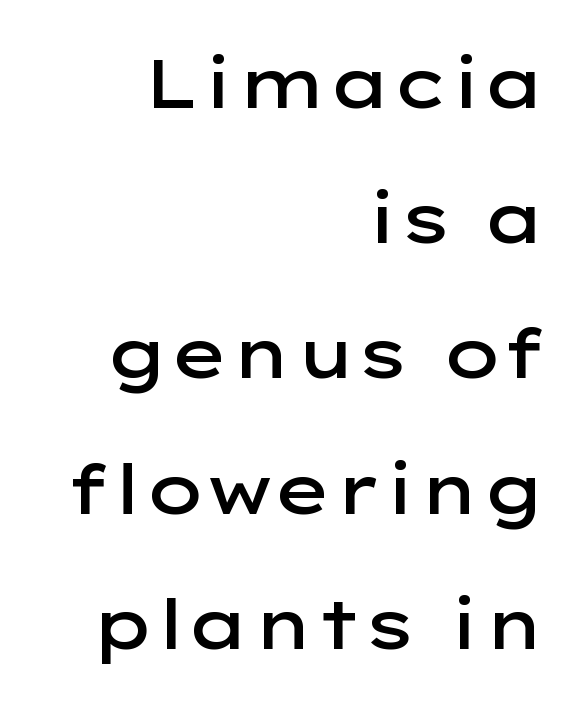
Q: Is the text bold? A: Semi-bold.
Q: Is the text italic (slanted)? A: No, it is upright.
Q: Is the typeface a serif or a sans-serif typeface? A: Sans-serif.
Q: Is the text underlined? A: No.
Q: How is the paragraph aligned? A: Right-aligned.
Q: Is the spacing between letters normal or unusually wide? A: Normal.
Q: Is the spacing between lines tight, normal or loose? A: Loose.
Q: Width (condensed, normal, or wide)? A: Wide.
Q: Stroke contrast? A: Low.
Q: x-height? A: Medium.
Q: Monospaced? A: No.
